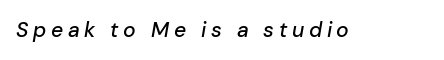
Unmarked baselines from the first word to the last. The letters are spread apart with noticeably loose tracking. When letters slant like this, we call the style italic.
